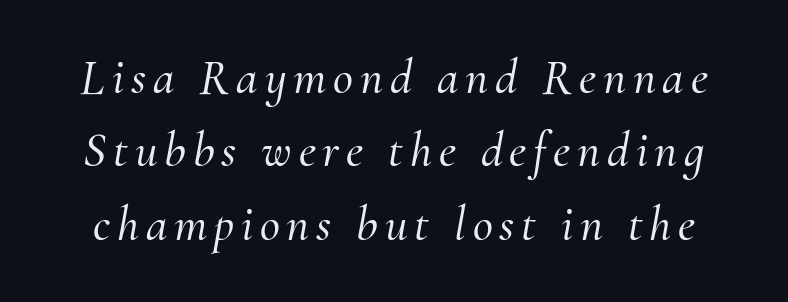
The image shows 49 px serif type, italic (leaning right); set normal line spacing (1.5x), not underlined; medium stroke contrast and a small x-height.
